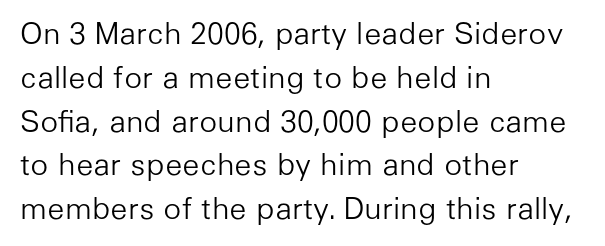
The image shows 30 px light sans-serif type, upright; set left-aligned, normal line spacing (1.46x), normal letter spacing, not underlined; low stroke contrast and a medium x-height.
